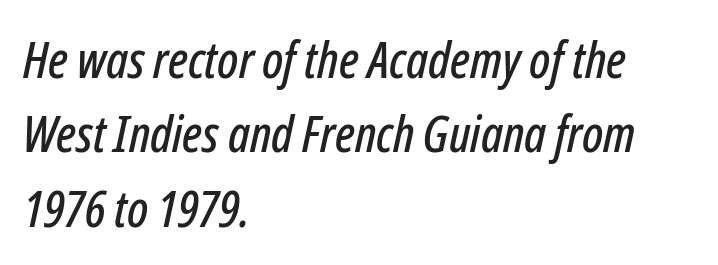
The rendering keeps characters at their native spacing. The rag falls on the right side of this text block. Descender tails drop into unmarked territory. The text carries the slant typical of an italic or oblique font.
